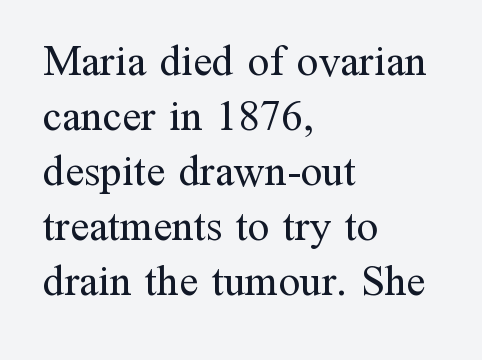
Q: Is the text bold? A: No.
Q: Is the text italic (slanted)? A: No, it is upright.
Q: Is the typeface a serif or a sans-serif typeface? A: Serif.
Q: Is the text underlined? A: No.
Q: How is the paragraph aligned? A: Left-aligned.
Q: Is the spacing between letters normal or unusually wide? A: Normal.
Q: Is the spacing between lines tight, normal or loose? A: Normal.
Q: Width (condensed, normal, or wide)? A: Normal.
Q: Stroke contrast? A: Medium.
Q: x-height? A: Medium.
Q: Monospaced? A: No.
